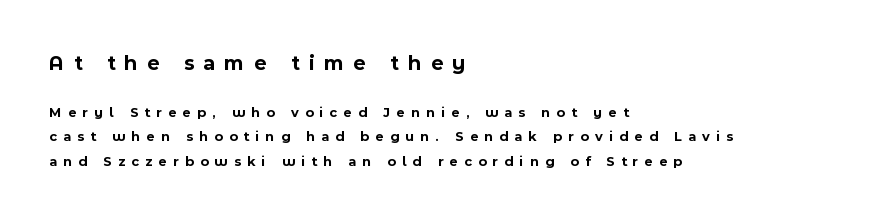
Q: Is the text bold? A: Yes.
Q: Is the text italic (slanted)? A: No, it is upright.
Q: Is the text underlined? A: No.
Q: How is the paragraph aligned? A: Left-aligned.
Q: Is the spacing between letters normal or unusually wide? A: Unusually wide.
Q: Which block of text is set in a larger size, the first (top) or the second (bottom)? A: The first (top) one.
